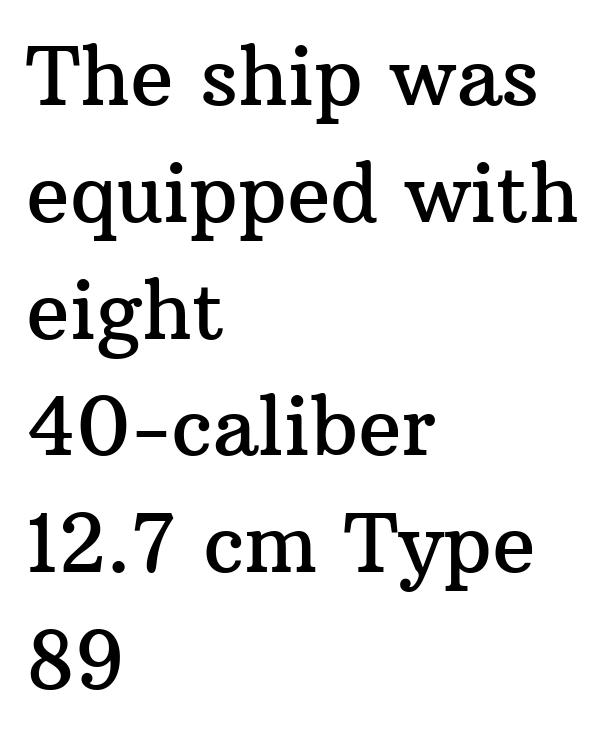
Q: Is the text italic (slanted)? A: No, it is upright.
Q: Is the typeface a serif or a sans-serif typeface? A: Serif.
Q: Is the text underlined? A: No.
Q: How is the paragraph aligned? A: Left-aligned.
Q: Is the spacing between letters normal or unusually wide? A: Normal.
Q: Is the spacing between lines tight, normal or loose? A: Normal.
Q: Width (condensed, normal, or wide)? A: Normal.
Q: Stroke contrast? A: Medium.
Q: x-height? A: Medium.
Q: Monospaced? A: No.
